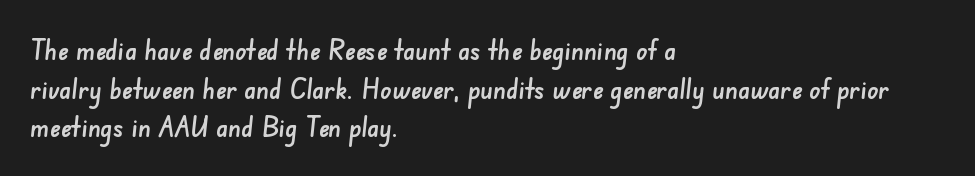
Q: Is the typeface a serif or a sans-serif typeface? A: Sans-serif.
Q: Is the text underlined? A: No.
Q: How is the paragraph aligned? A: Left-aligned.
Q: Is the spacing between letters normal or unusually wide? A: Normal.
Q: Is the spacing between lines tight, normal or loose? A: Normal.
Q: Width (condensed, normal, or wide)? A: Normal.
Q: Stroke contrast? A: Low.
Q: x-height? A: Small.
Q: Monospaced? A: No.
